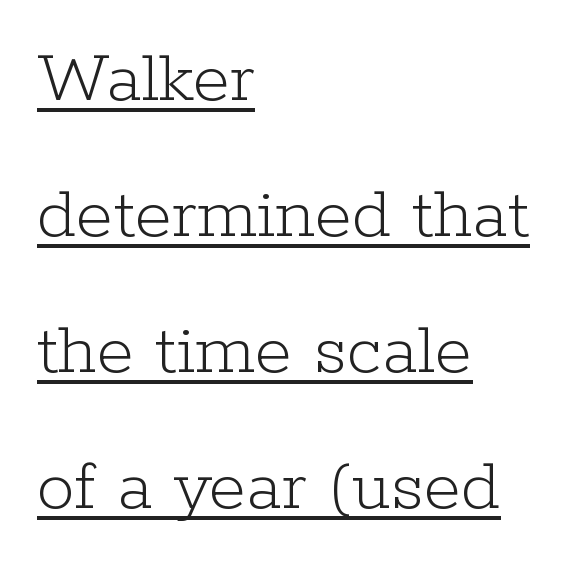
When letters stand straight like this, we call the style roman or upright. A typesetter would call this proportional, since set widths differ per character. All the whitespace from short lines collects on the right. The font is comparable to plain body text, perhaps lighter.
